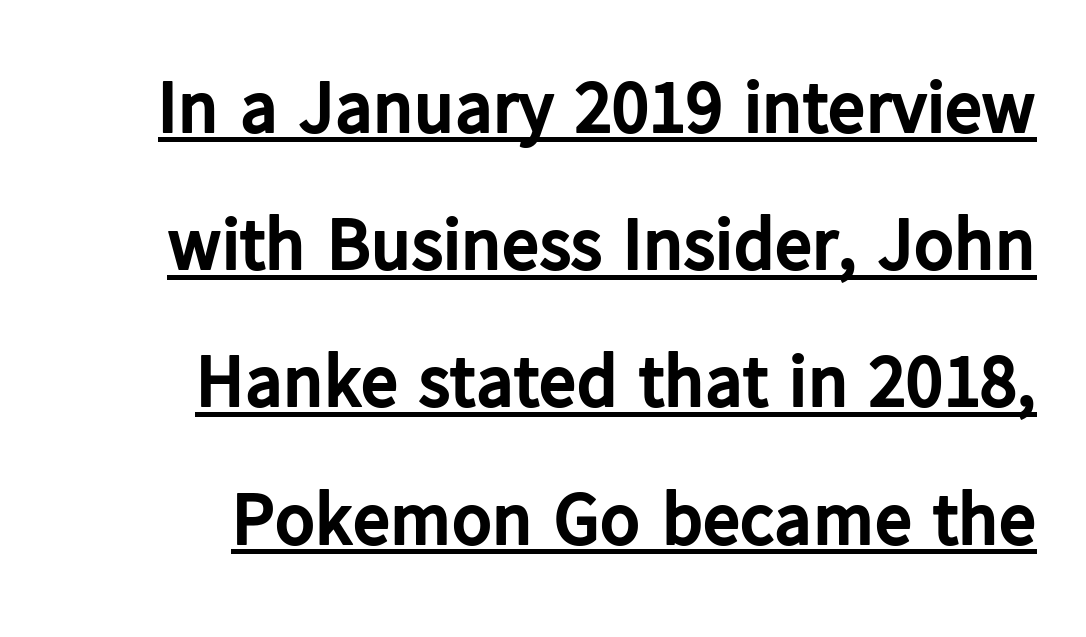
These lines are rendered in a variable-pitch font. The font's upright variant was chosen for this text. Bold? Absolutely — the strokes are thick and heavy. Does extra space separate the letters? No, they use regular spacing. A sans-serif font was chosen for this passage. The sample's only ornament is a line tracing under the words.
